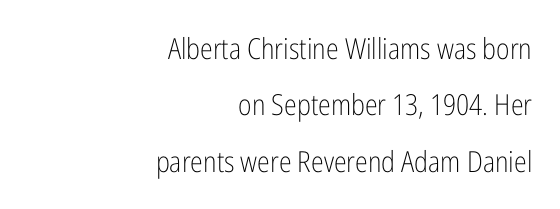
The image shows 29 px light, condensed sans-serif type, upright; set right-aligned, loose line spacing (1.94x), normal letter spacing, not underlined; low stroke contrast and a medium x-height.
